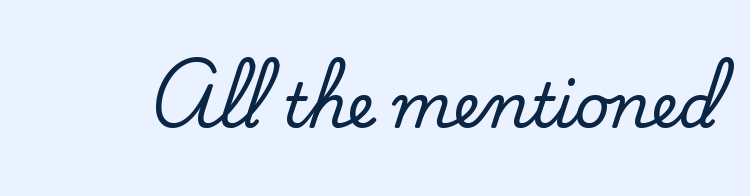
Proportional: the letters do not fall into vertical columns. A bare baseline throughout the passage. Look at the tracking — it's just the regular setting, nothing added. Regarding serifs, this sample has them.
